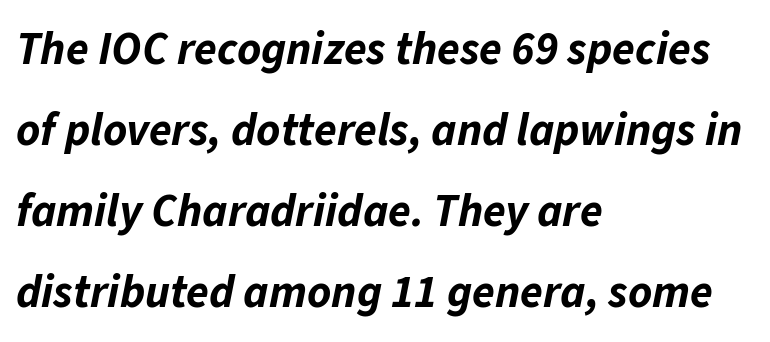
{"italic": "yes", "lean": "right", "slant_degrees": 11, "bold": "yes", "weight": "bold", "width": "normal", "stroke_contrast": "low", "x_height": "medium", "monospaced": "no", "underline": "no", "align": "left", "line_spacing_ratio": 1.76, "letter_spacing": "normal", "letter_spacing_em": 0.0, "glyph_px": 46}
